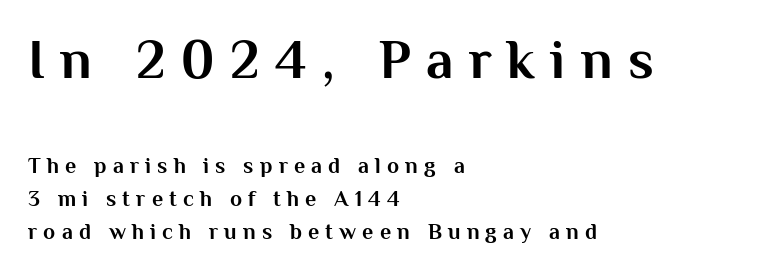
The image shows 55 px bold sans-serif type, upright; set left-aligned, normal line spacing (1.48x), unusually wide letter spacing (+0.28 em), not underlined; the first (top) block is 2.5x larger; medium stroke contrast and a medium x-height.
